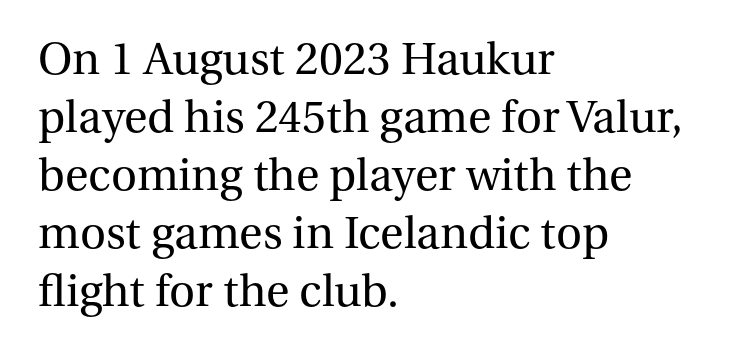
{"serif": "yes", "italic": "no", "bold": "no", "weight": "regular", "width": "normal", "stroke_contrast": "medium", "x_height": "medium", "monospaced": "no", "underline": "no", "align": "left", "line_spacing_ratio": 1.21, "letter_spacing": "normal", "letter_spacing_em": 0.0, "glyph_px": 48}
